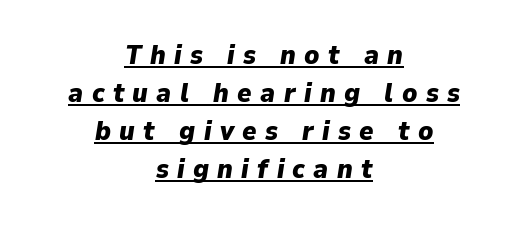
The image shows 27 px bold type, italic (leaning right); set centered, normal line spacing (1.41x), unusually wide letter spacing (+0.31 em), underlined.
